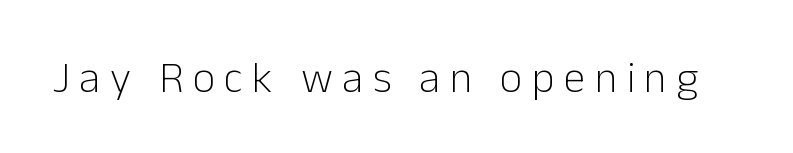
The image shows 44 px light sans-serif type, upright; set unusually wide letter spacing (+0.21 em), not underlined; low stroke contrast and a medium x-height.
